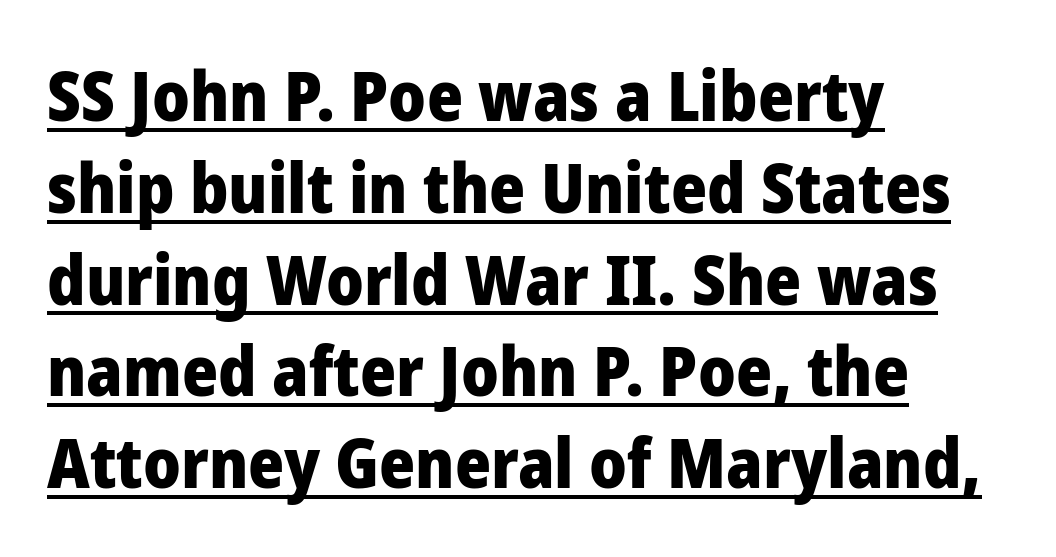
The image shows 69 px heavy sans-serif type, upright; set left-aligned, normal line spacing (1.33x), normal letter spacing, underlined; low stroke contrast and a medium x-height.
